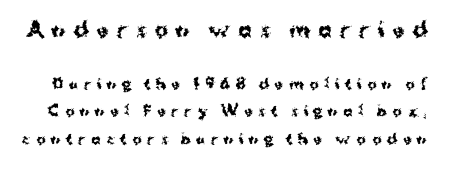
Nobody drew a line under any word here. The upper block of text is set noticeably larger than the block beneath it. A typesetter would call this leading open, well beyond the default. The tracking reads as deliberately expanded to a designer's eye. It's the straight-up-and-down kind of type.
